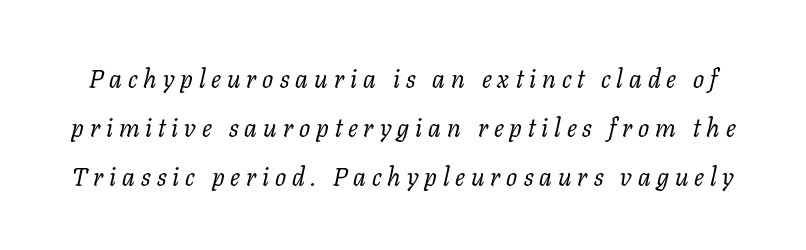
{"italic": "yes", "lean": "right", "slant_degrees": 11, "bold": "no", "underline": "no", "line_spacing_ratio": 1.89, "letter_spacing": "wide", "letter_spacing_em": 0.23, "glyph_px": 26}
